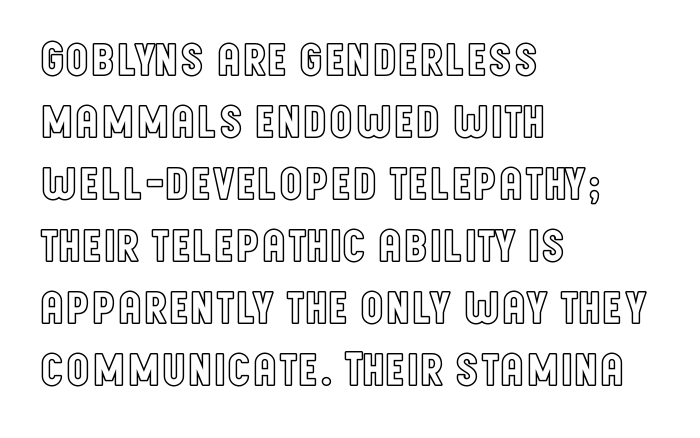
{"italic": "no", "width": "condensed", "x_height": "large", "monospaced": "no", "underline": "no", "align": "left", "line_spacing": "normal", "line_spacing_ratio": 1.29, "letter_spacing": "normal", "letter_spacing_em": 0.0, "glyph_px": 48}
